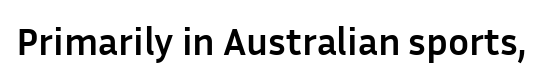
The image shows 39 px semibold sans-serif type, upright; set normal letter spacing, not underlined; low stroke contrast and a medium x-height.
